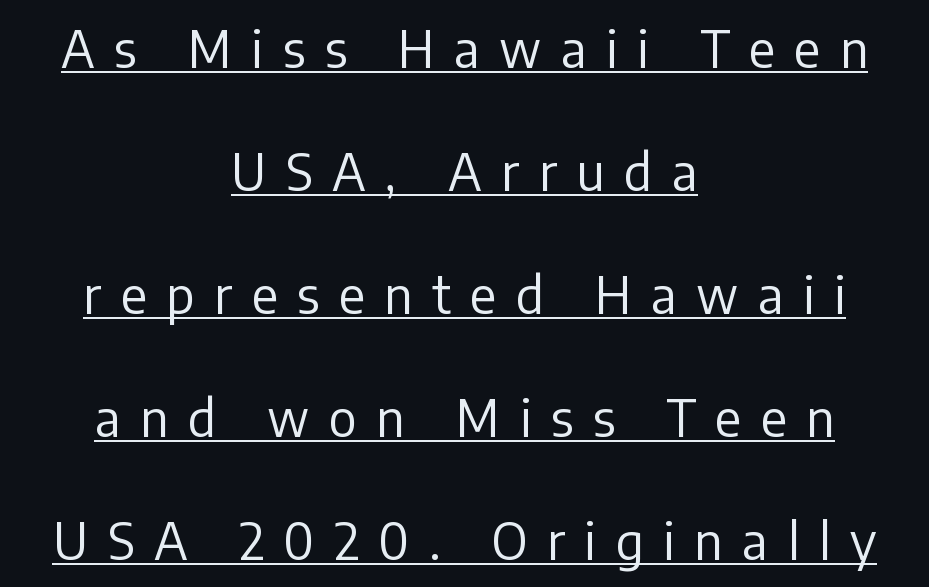
Q: Is the text bold? A: No.
Q: Is the text italic (slanted)? A: No, it is upright.
Q: Is the typeface a serif or a sans-serif typeface? A: Sans-serif.
Q: Is the text underlined? A: Yes.
Q: How is the paragraph aligned? A: Centered.
Q: Is the spacing between letters normal or unusually wide? A: Unusually wide.
Q: Is the spacing between lines tight, normal or loose? A: Loose.
Q: Width (condensed, normal, or wide)? A: Normal.
Q: Stroke contrast? A: Low.
Q: x-height? A: Medium.
Q: Monospaced? A: No.
